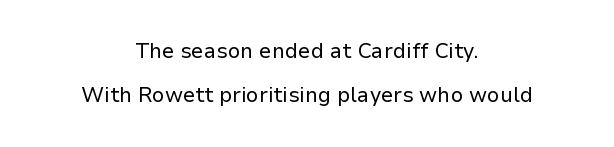
Letter spacing: default. Italic? Not at all — the glyphs are vertical. Visually the block forms a symmetrical silhouette, jagged on both flanks. Clear beneath every line of the passage.
